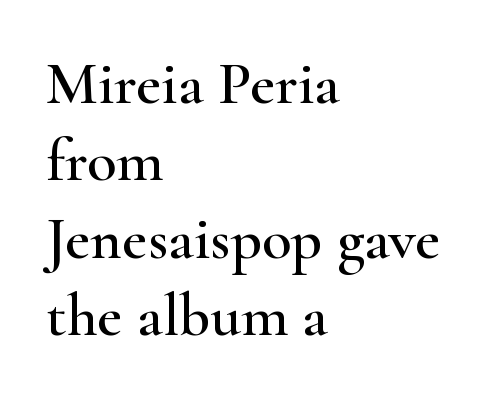
The image shows 61 px wide serif type, upright; set left-aligned, normal line spacing (1.27x), normal letter spacing, not underlined; high stroke contrast and a small x-height.
